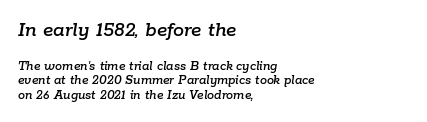
The image shows 22 px text type, italic (leaning right); set left-aligned, tight line spacing (1.02x), normal letter spacing, not underlined; the first (top) block is 1.57x larger.
